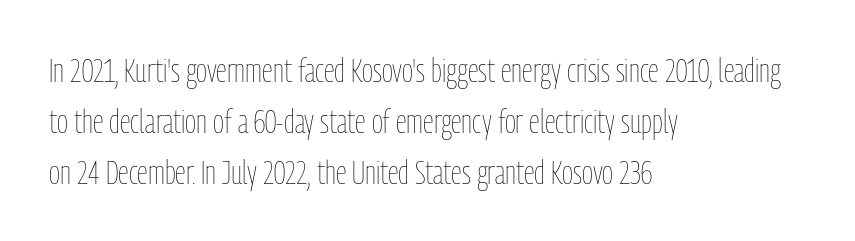
Baseline-to-baseline distance is the conventional proportion of letter height. Inter-character spacing is left at the font's built-in metrics. Caption: multi-line text, flush left, ragged right. Words float on clear page, feet unadorned. No chunkiness to these letters — they're not bold. Ascenders rise straight up at ninety degrees.
